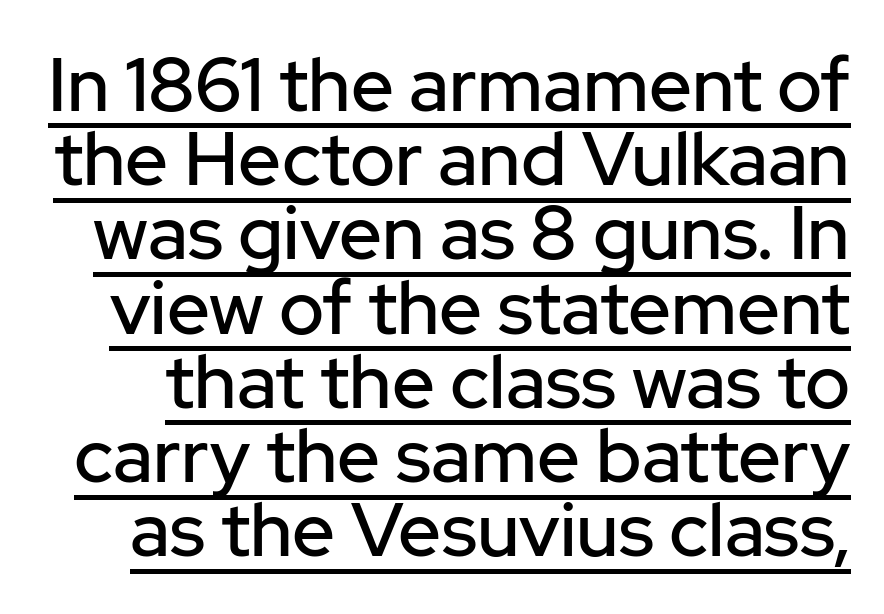
The image shows 75 px sans-serif type, upright; set tight line spacing (0.99x), normal letter spacing, underlined; low stroke contrast and a medium x-height.
